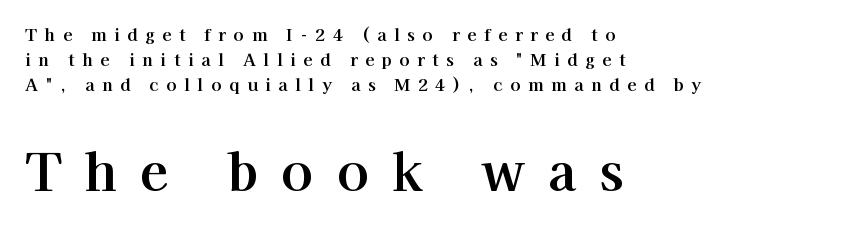
The rendering uses natural spacing where letterforms have individual widths. The specimen reads as upright at a glance. Reading top to bottom, the characters get bigger at the block break. Descenders are the only things crossing below the line. Each letter's strokes conclude with small projecting serifs. Glyph-to-glyph distance is far greater than everyday printed text.
